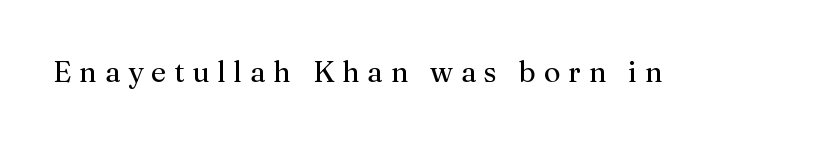
Q: Is the text bold? A: No.
Q: Is the text italic (slanted)? A: No, it is upright.
Q: Is the typeface a serif or a sans-serif typeface? A: Serif.
Q: Is the text underlined? A: No.
Q: Is the spacing between letters normal or unusually wide? A: Unusually wide.
Q: Width (condensed, normal, or wide)? A: Normal.
Q: Stroke contrast? A: Medium.
Q: x-height? A: Medium.
Q: Monospaced? A: No.
